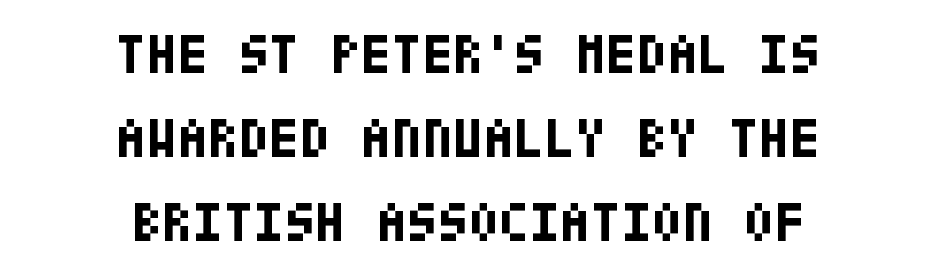
Bare-footed words on every line. A roman cut, with each character standing at attention. In terms of weight, the rendering is a true, heavy bold. A centered setting, common on invitations and titles, is used for this passage. Observe the ordinary spacing: letters are neighbours, not strangers. Evenly set lines give the paragraph a standard silhouette.
